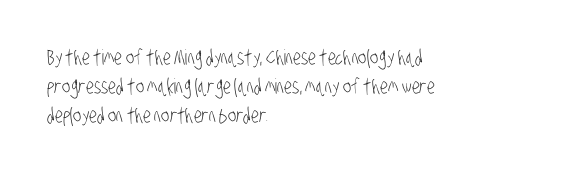
{"bold": "no", "underline": "no", "align": "left", "line_spacing": "normal", "line_spacing_ratio": 1.39, "letter_spacing": "normal", "letter_spacing_em": 0.0, "glyph_px": 21}
